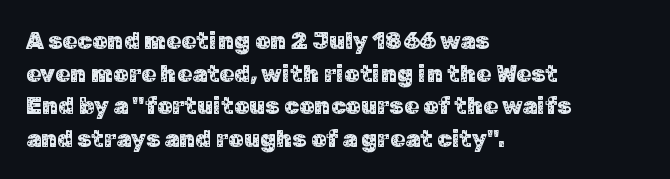
The vertical gap from one line to the next is medium. The rendering keeps characters at their native spacing. The axis of the letterforms is exactly vertical. Bare-footed words on every line. In CSS terms this would be text-align: left.
